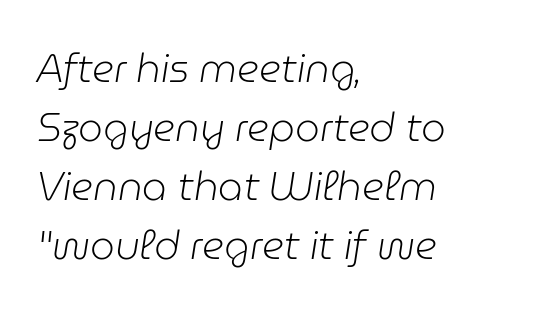
{"italic": "yes", "lean": "right", "slant_degrees": 9, "bold": "no", "weight": "light", "width": "normal", "stroke_contrast": "low", "x_height": "medium", "monospaced": "no", "underline": "no", "align": "left", "line_spacing": "normal", "line_spacing_ratio": 1.51, "letter_spacing": "normal", "letter_spacing_em": 0.0, "glyph_px": 39}
